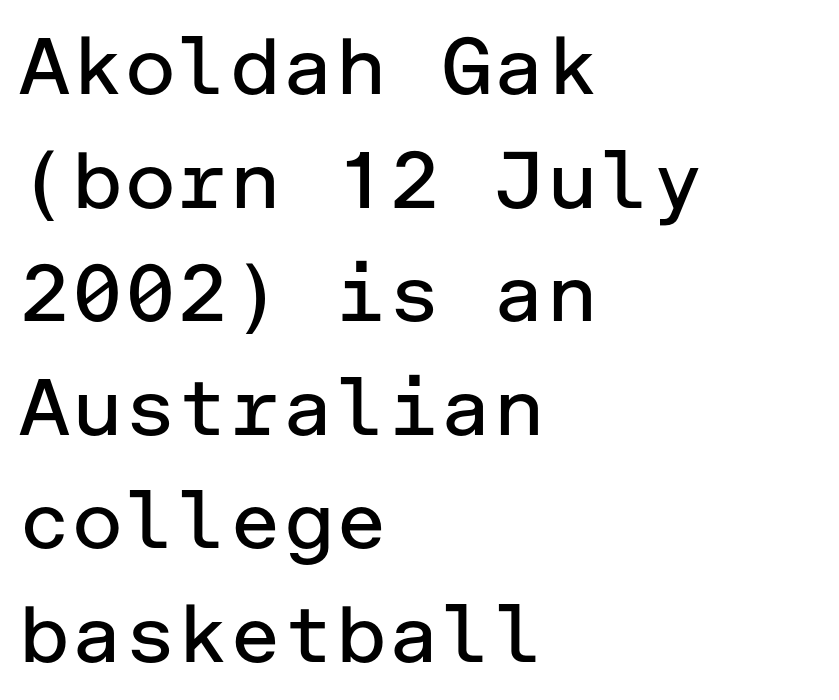
Q: Is the text bold? A: No.
Q: Is the text italic (slanted)? A: No, it is upright.
Q: Is the typeface a serif or a sans-serif typeface? A: Sans-serif.
Q: Is the text underlined? A: No.
Q: How is the paragraph aligned? A: Left-aligned.
Q: Is the spacing between letters normal or unusually wide? A: Normal.
Q: Is the spacing between lines tight, normal or loose? A: Normal.
Q: Width (condensed, normal, or wide)? A: Normal.
Q: Stroke contrast? A: Low.
Q: x-height? A: Medium.
